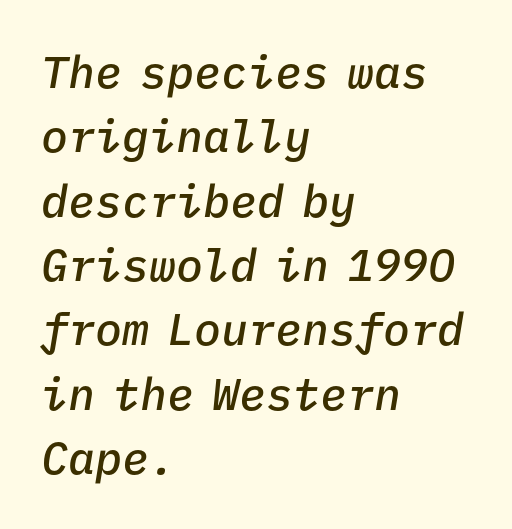
The image shows 45 px semibold type, italic (leaning right), monospaced; set left-aligned, normal line spacing (1.43x), normal letter spacing, not underlined; low stroke contrast and a medium x-height.
